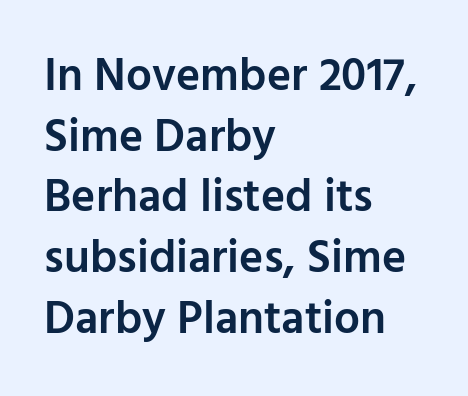
Every letter is mildly thick-stroked: semibold rather than bold. Tall strokes in this sample are plumb rather than angled. These lines are composed in type without serifs. Typeset ragged right — the left edge is the straight one. The horizontal fit of the characters is conventional and even. The space between consecutive lines is moderate.
